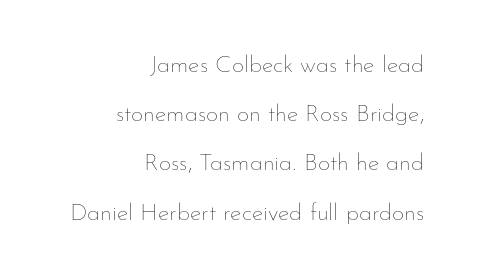
Compared with typical body copy, the letter spacing here is the same. The block of text is sparse from top to bottom, with ample space between rows. The strokes carry an ordinary text weight at most. Check the space under the baseline: it is left empty. Every stem runs plumb, perpendicular to the baseline. One-word summary of the alignment: right.
